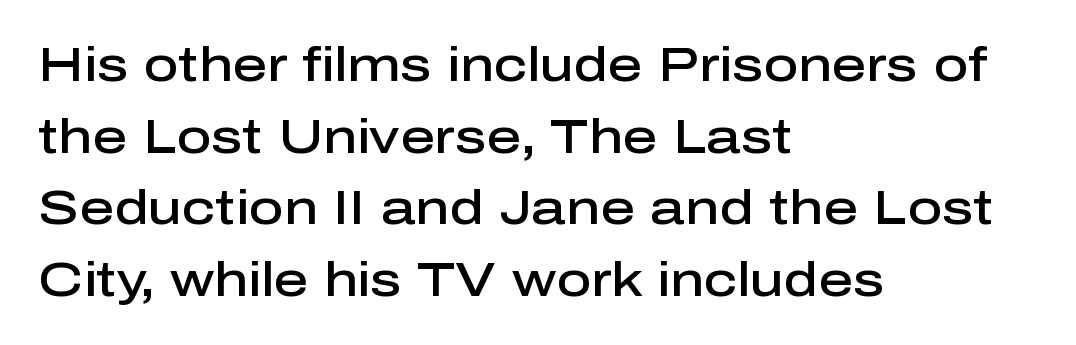
{"serif": "no", "italic": "no", "bold": "semi", "weight": "semibold", "width": "normal", "stroke_contrast": "low", "x_height": "medium", "monospaced": "no", "underline": "no", "align": "left", "line_spacing": "normal", "line_spacing_ratio": 1.49, "letter_spacing": "normal", "letter_spacing_em": 0.0, "glyph_px": 48}
